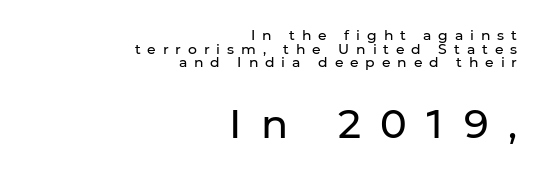
A clean baseline with only descenders dipping below it. In terms of leading, this rendering errs on the cramped side. The typeface chosen for these lines omits serifs. The passage shown is typed in a proportional face where columns would drift.
